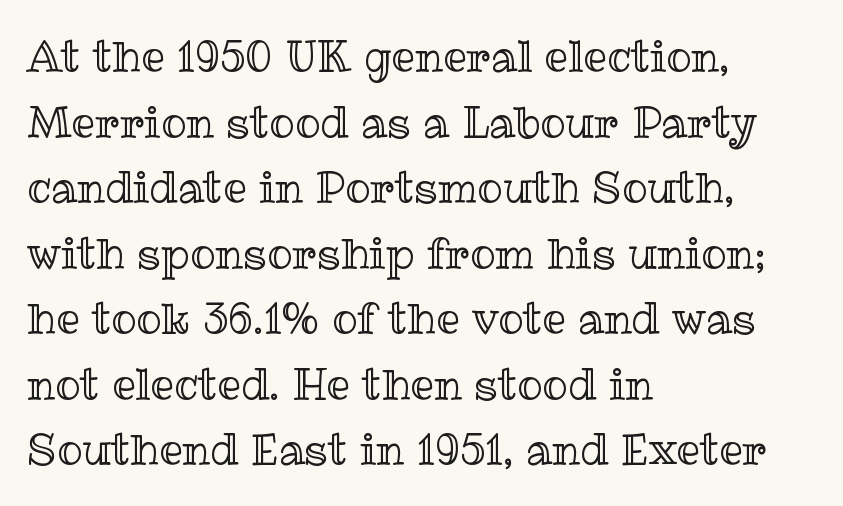
{"italic": "no", "width": "normal", "x_height": "medium", "monospaced": "no", "underline": "no", "align": "left", "line_spacing": "normal", "line_spacing_ratio": 1.56, "letter_spacing": "normal", "letter_spacing_em": 0.0, "glyph_px": 42}
